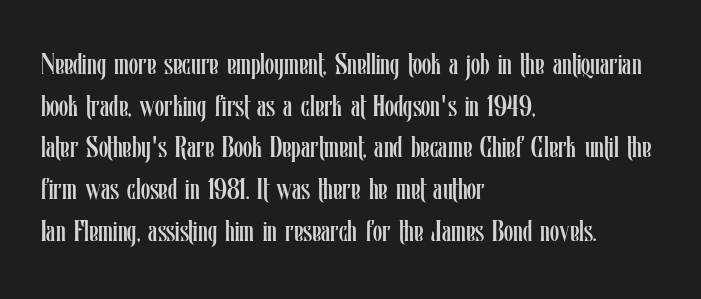
Layout note: lines flush left. Words appear dense and cohesive because spacing is normal. The face used here is proportionally spaced, like ordinary book or web type. The font sits on the lighter half of the weight spectrum, regular included.
